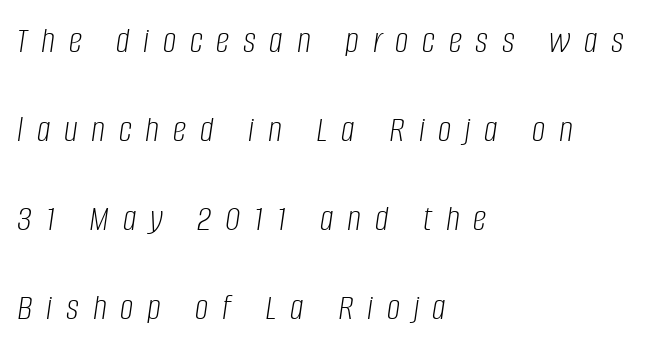
{"italic": "yes", "lean": "right", "slant_degrees": 8, "bold": "no", "weight": "light", "width": "condensed", "stroke_contrast": "low", "x_height": "large", "monospaced": "no", "underline": "no", "align": "left", "line_spacing": "loose", "line_spacing_ratio": 2.34, "letter_spacing": "wide", "letter_spacing_em": 0.36, "glyph_px": 38}
